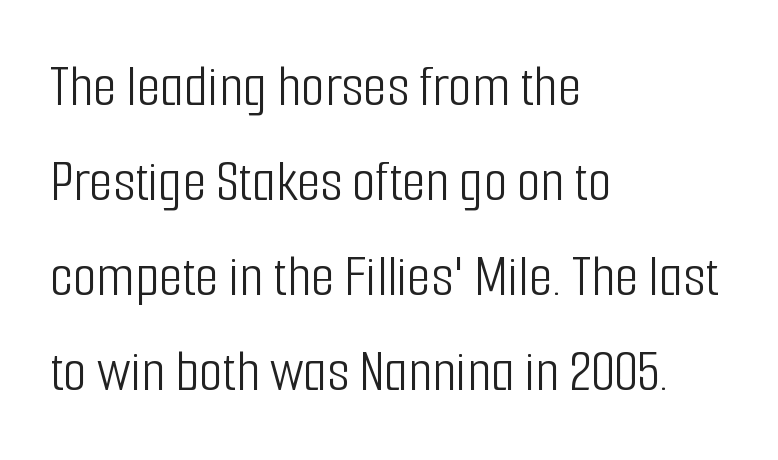
{"serif": "no", "italic": "no", "bold": "no", "weight": "light", "width": "condensed", "stroke_contrast": "low", "x_height": "medium", "monospaced": "no", "underline": "no", "align": "left", "line_spacing": "normal", "line_spacing_ratio": 1.56, "letter_spacing": "normal", "letter_spacing_em": 0.0, "glyph_px": 61}
